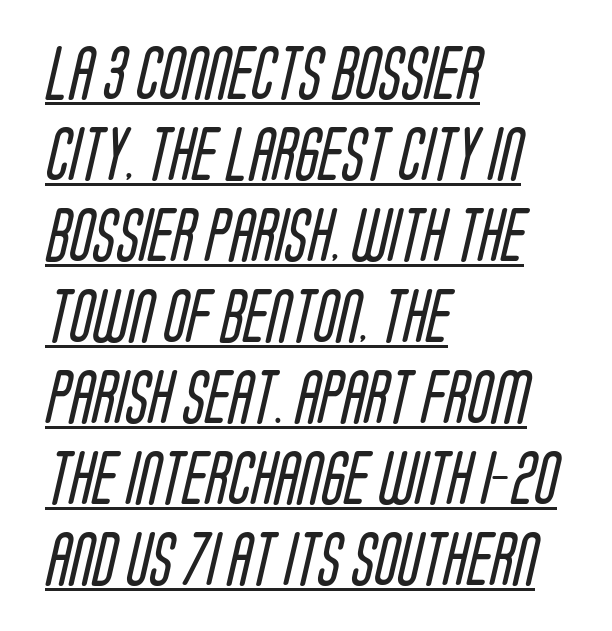
{"serif": "no", "bold": "no", "weight": "regular", "width": "condensed", "stroke_contrast": "low", "x_height": "large", "monospaced": "no", "underline": "yes", "align": "left", "line_spacing": "normal", "line_spacing_ratio": 1.5, "letter_spacing": "normal", "letter_spacing_em": 0.0, "glyph_px": 54}
